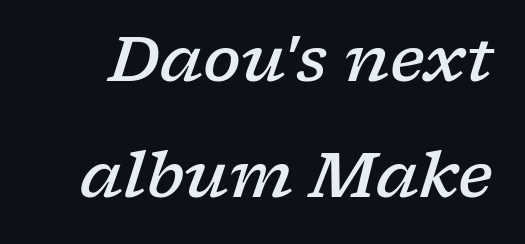
Q: Is the text bold? A: Semi-bold.
Q: Is the text italic (slanted)? A: Yes, it leans right by about 17 degrees.
Q: Is the typeface a serif or a sans-serif typeface? A: Serif.
Q: Is the text underlined? A: No.
Q: Is the spacing between letters normal or unusually wide? A: Normal.
Q: Width (condensed, normal, or wide)? A: Wide.
Q: Stroke contrast? A: Low.
Q: x-height? A: Medium.
Q: Monospaced? A: No.
